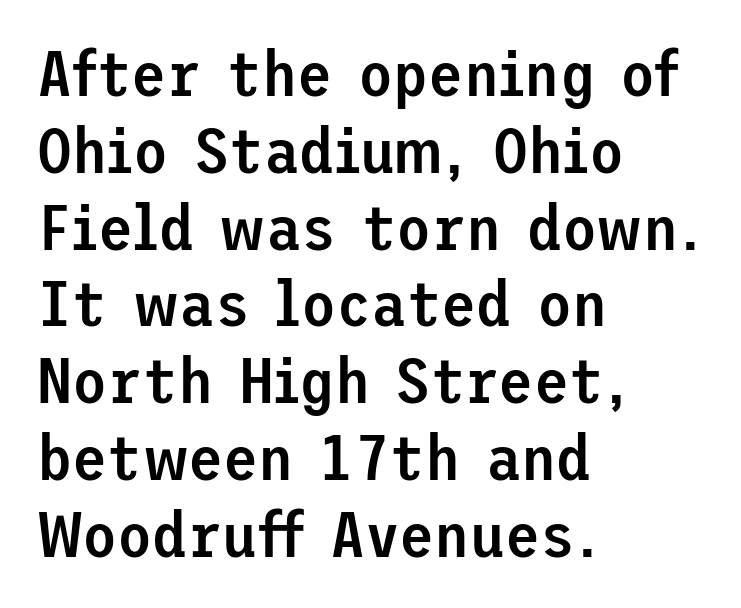
The image shows 64 px semibold sans-serif type, upright; set left-aligned, line spacing 1.2x, normal letter spacing, not underlined; low stroke contrast and a medium x-height.
